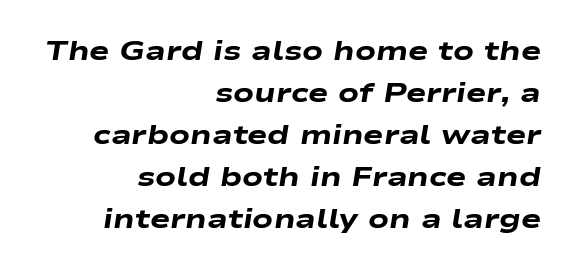
Q: Is the text bold? A: Yes.
Q: Is the text italic (slanted)? A: Yes, it leans right by about 9 degrees.
Q: Is the text underlined? A: No.
Q: How is the paragraph aligned? A: Right-aligned.
Q: Is the spacing between letters normal or unusually wide? A: Normal.
Q: Is the spacing between lines tight, normal or loose? A: Normal.
